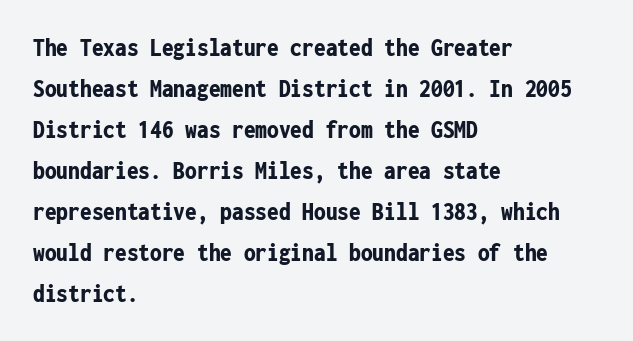
Standard letterfit; no display-style spreading of the glyphs. Compared with typical paragraphs, the rows here are spaced about the same. A bare baseline throughout the passage. Every stem runs plumb, perpendicular to the baseline. The typesetter chose a ragged-right arrangement here. The font is running at its bold setting.
